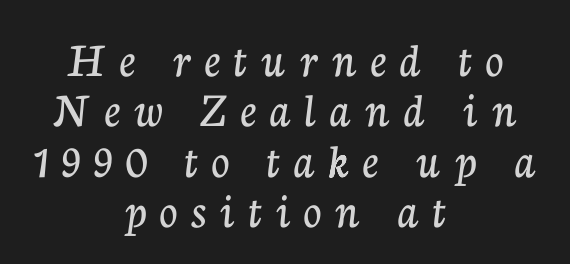
{"serif": "yes", "width": "normal", "stroke_contrast": "low", "x_height": "medium", "monospaced": "no", "underline": "no", "align": "center", "line_spacing": "tight", "line_spacing_ratio": 1.01, "letter_spacing": "wide", "letter_spacing_em": 0.28, "glyph_px": 50}
